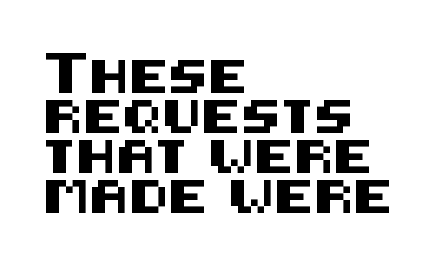
{"serif": "no", "italic": "no", "width": "normal", "stroke_contrast": "medium", "x_height": "large", "underline": "no", "align": "left", "line_spacing_ratio": 1.21, "letter_spacing": "normal", "letter_spacing_em": 0.0, "glyph_px": 33}
